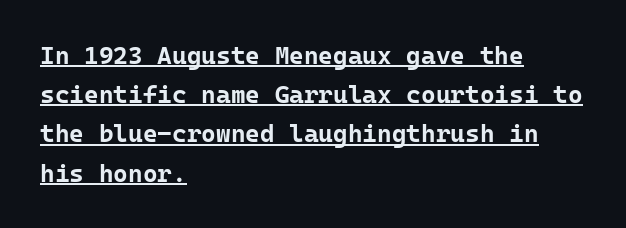
Q: Is the text bold? A: Yes.
Q: Is the text italic (slanted)? A: No, it is upright.
Q: Is the text underlined? A: Yes.
Q: How is the paragraph aligned? A: Left-aligned.
Q: Is the spacing between letters normal or unusually wide? A: Normal.
Q: Is the spacing between lines tight, normal or loose? A: Normal.
